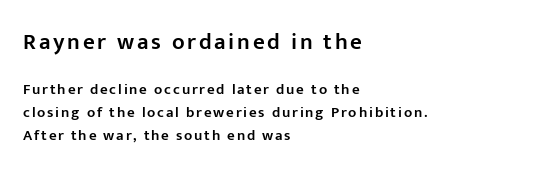
The image shows 23 px text type, upright; set left-aligned, normal line spacing (1.54x), not underlined; the first (top) block is 1.53x larger.
